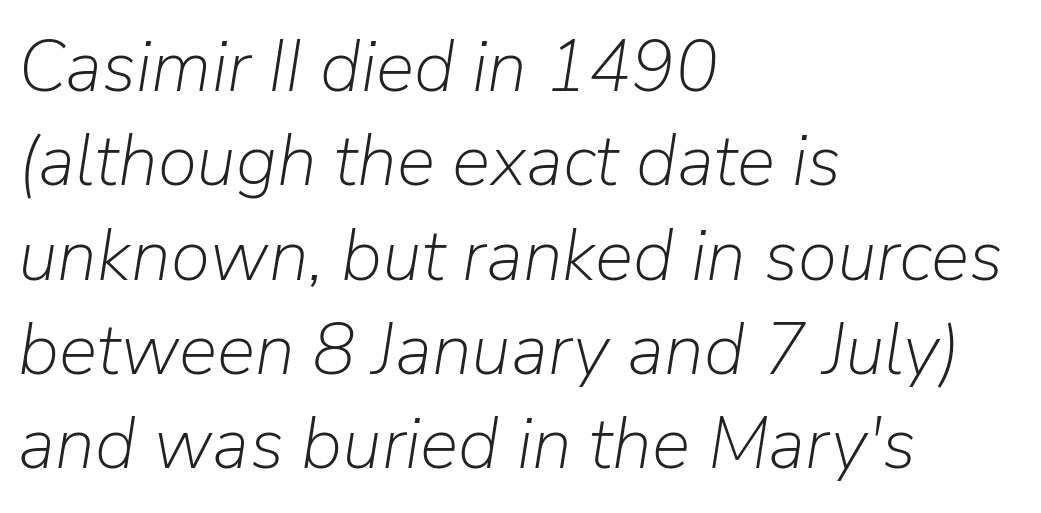
The font's italic variant was chosen for this text. Weight: in the light-to-regular range. The passage shown has conventional tracking throughout. Spacing verdict: proportional, widths tailored to each character. These lines stack with their left ends in a neat column.
